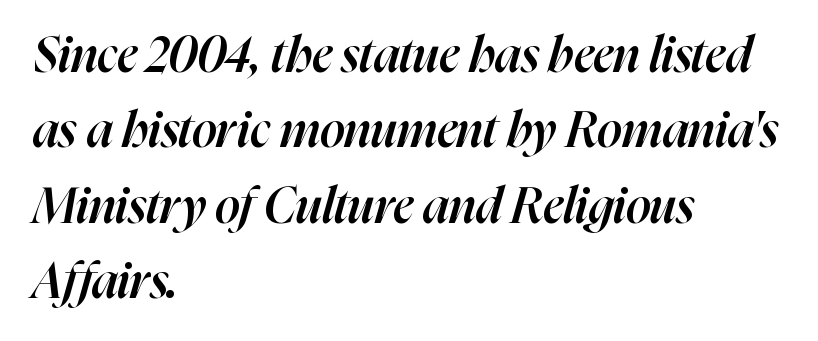
Q: Is the text bold? A: Semi-bold.
Q: Is the text italic (slanted)? A: Yes, it leans right by about 16 degrees.
Q: Is the text underlined? A: No.
Q: How is the paragraph aligned? A: Left-aligned.
Q: Is the spacing between letters normal or unusually wide? A: Normal.
Q: Is the spacing between lines tight, normal or loose? A: Normal.
Q: Width (condensed, normal, or wide)? A: Normal.
Q: Stroke contrast? A: High.
Q: x-height? A: Medium.
Q: Monospaced? A: No.
